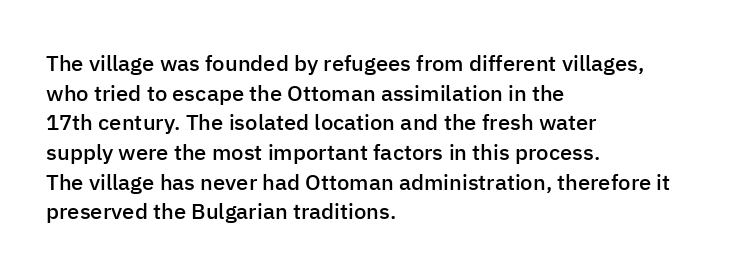
Q: Is the text bold? A: Semi-bold.
Q: Is the text italic (slanted)? A: No, it is upright.
Q: Is the text underlined? A: No.
Q: How is the paragraph aligned? A: Left-aligned.
Q: Is the spacing between letters normal or unusually wide? A: Normal.
Q: Is the spacing between lines tight, normal or loose? A: Normal.
